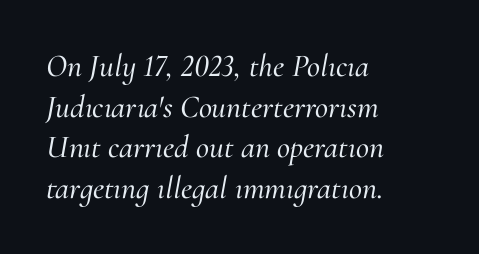
Q: Is the text italic (slanted)? A: Yes, it leans right by about 10 degrees.
Q: Is the typeface a serif or a sans-serif typeface? A: Serif.
Q: Is the text underlined? A: No.
Q: How is the paragraph aligned? A: Left-aligned.
Q: Is the spacing between letters normal or unusually wide? A: Normal.
Q: Is the spacing between lines tight, normal or loose? A: Normal.
Q: Width (condensed, normal, or wide)? A: Normal.
Q: Stroke contrast? A: Medium.
Q: x-height? A: Small.
Q: Monospaced? A: No.
